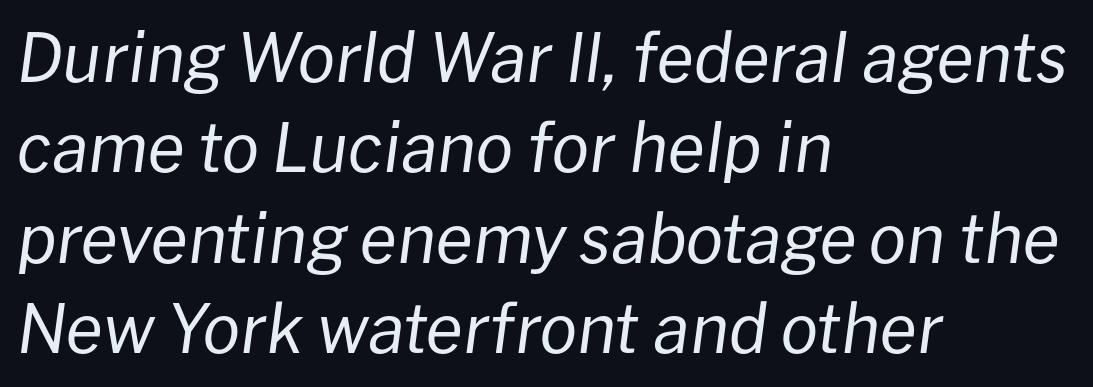
{"italic": "yes", "lean": "right", "slant_degrees": 8, "bold": "no", "weight": "regular", "width": "normal", "stroke_contrast": "low", "x_height": "medium", "monospaced": "no", "underline": "no", "align": "left", "line_spacing": "normal", "line_spacing_ratio": 1.35, "letter_spacing": "normal", "letter_spacing_em": 0.0, "glyph_px": 67}
